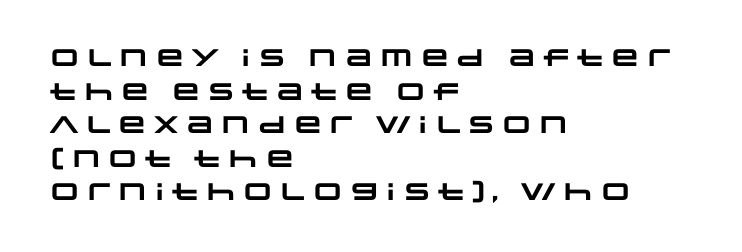
The image shows 24 px bold type; set left-aligned, normal line spacing (1.4x), normal letter spacing, not underlined.
